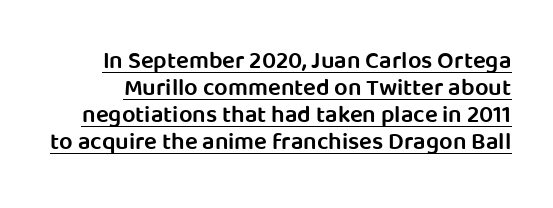
The sample's only ornament is a line tracing under the words. This is moderately heavy type, rendered in semibold. The letters stand upright; this is a roman face. Baseline-to-baseline distance is barely more than the letter height. Between one letter and the next there's only the usual sliver of space.
